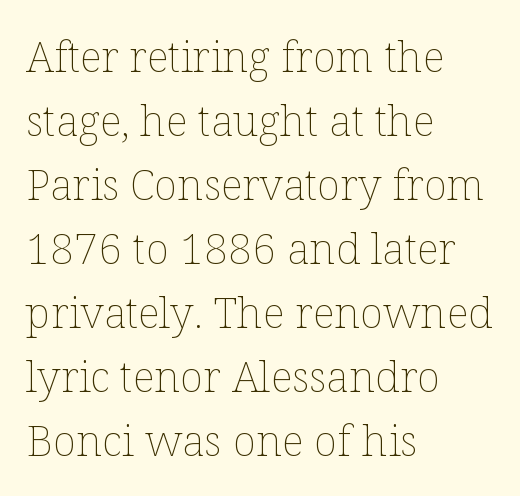
{"italic": "no", "bold": "no", "weight": "thin", "width": "normal", "stroke_contrast": "low", "x_height": "medium", "monospaced": "no", "underline": "no", "align": "left", "line_spacing": "normal", "line_spacing_ratio": 1.49, "letter_spacing": "normal", "letter_spacing_em": 0.0, "glyph_px": 43}
